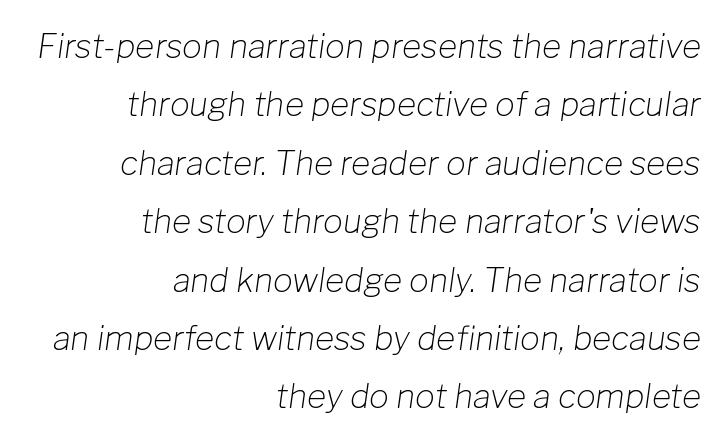
The face looks like a standard text weight, possibly lighter. These lines are rendered in a variable-pitch font. A typesetter would call this zero additional tracking. The face used here has a pronounced slope to its letters. Plain, unruled lines of type.
